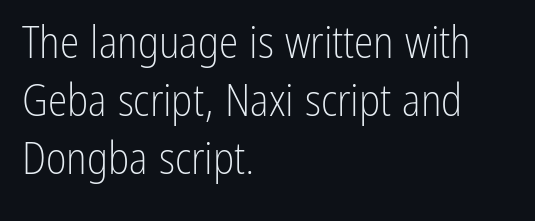
{"serif": "no", "italic": "no", "bold": "no", "weight": "light", "width": "condensed", "stroke_contrast": "low", "x_height": "medium", "monospaced": "no", "underline": "no", "align": "left", "line_spacing": "normal", "line_spacing_ratio": 1.32, "letter_spacing": "normal", "letter_spacing_em": 0.0, "glyph_px": 44}
